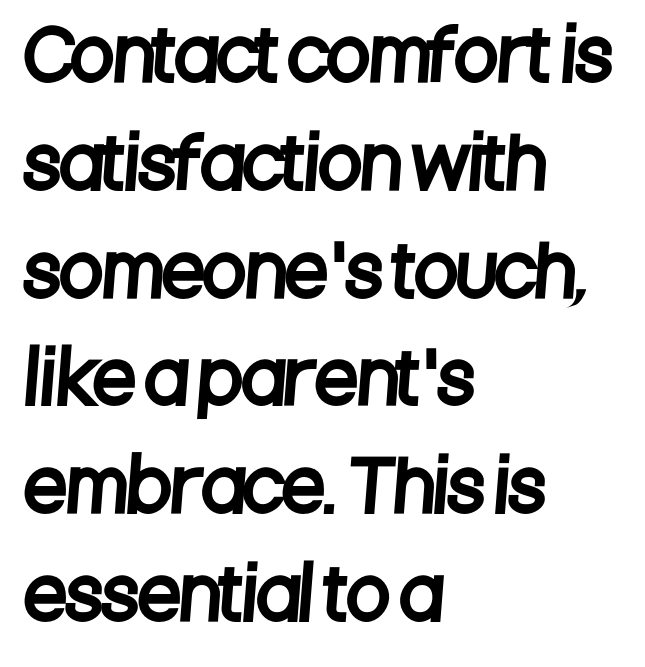
{"serif": "no", "width": "condensed", "stroke_contrast": "low", "x_height": "large", "monospaced": "no", "underline": "no", "align": "left", "line_spacing": "normal", "line_spacing_ratio": 1.54, "letter_spacing": "normal", "letter_spacing_em": 0.0, "glyph_px": 70}
